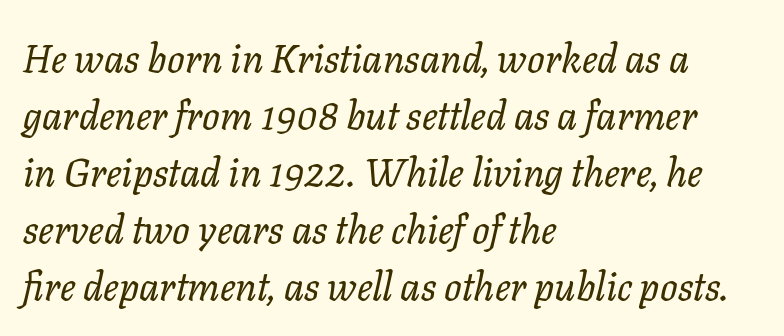
The image shows 39 px regular-weight type, italic (leaning right); set left-aligned, normal line spacing (1.46x), normal letter spacing, not underlined; low stroke contrast and a medium x-height.
